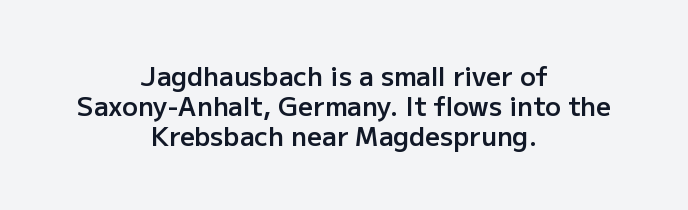
The image shows 26 px text type, upright; set centered, line spacing 1.16x, normal letter spacing, not underlined.
